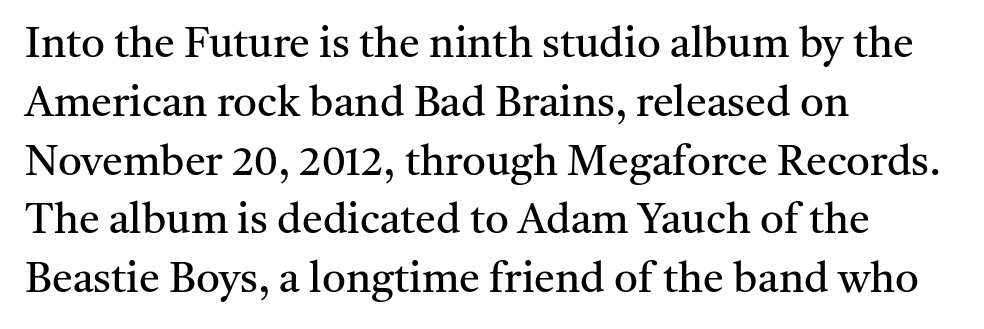
Weight class: somewhere from thin through regular. You could call the tracking neutral — neither tight nor loose. Layout note: lines flush left. The face used here is proportionally spaced, like ordinary book or web type. Lines of text with bare space underneath. Every character sits straight up, as roman type does.
